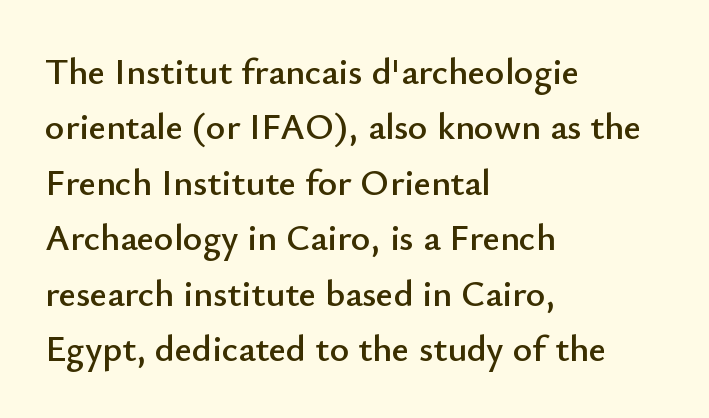
In terms of letterspacing, this is plain default setting. The rendering anchors every line to the left-hand side. Does the leading feel generous? No, just average. The typography opts for an upright posture over an oblique one.
